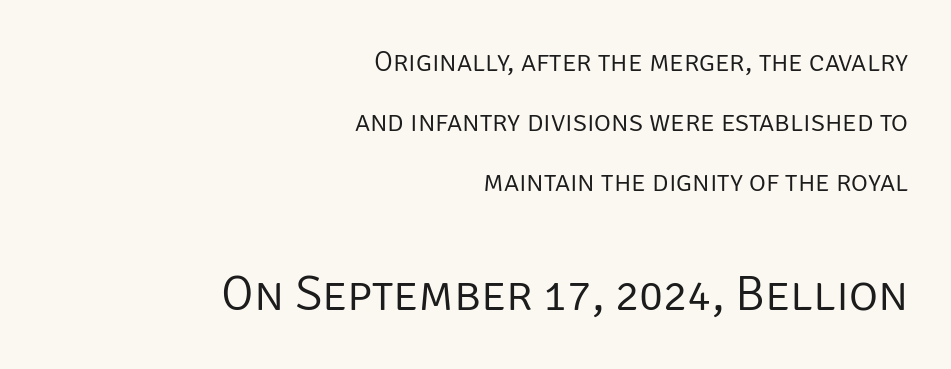
Q: Is the text bold? A: No.
Q: Is the text italic (slanted)? A: No, it is upright.
Q: Is the typeface a serif or a sans-serif typeface? A: Sans-serif.
Q: Is the text underlined? A: No.
Q: How is the paragraph aligned? A: Right-aligned.
Q: Is the spacing between letters normal or unusually wide? A: Normal.
Q: Is the spacing between lines tight, normal or loose? A: Loose.
Q: Which block of text is set in a larger size, the first (top) or the second (bottom)? A: The second (bottom) one.
Q: Width (condensed, normal, or wide)? A: Normal.
Q: Stroke contrast? A: Low.
Q: x-height? A: Large.
Q: Monospaced? A: No.
